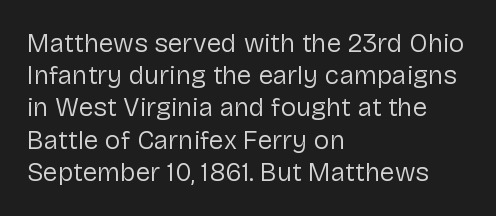
{"italic": "no", "bold": "no", "underline": "no", "align": "left", "line_spacing_ratio": 1.24, "letter_spacing": "normal", "letter_spacing_em": 0.0, "glyph_px": 26}
